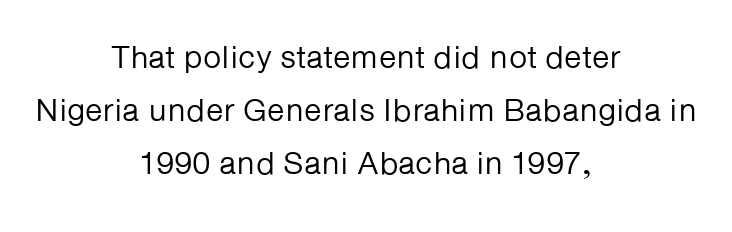
The image shows 32 px regular-weight sans-serif type, upright; set centered, normal line spacing (1.66x), normal letter spacing, not underlined; low stroke contrast and a medium x-height.
